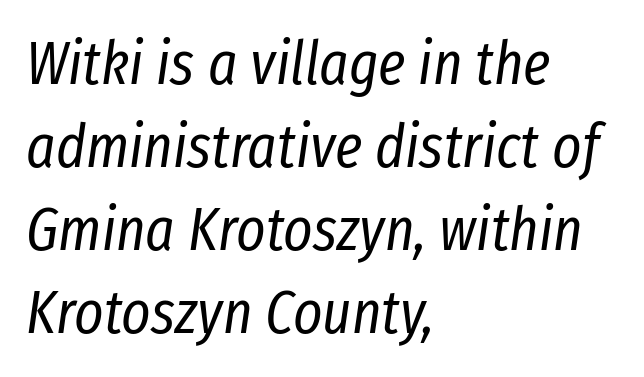
{"italic": "yes", "lean": "right", "slant_degrees": 8, "bold": "no", "weight": "regular", "width": "condensed", "stroke_contrast": "low", "x_height": "medium", "monospaced": "no", "underline": "no", "align": "left", "line_spacing": "normal", "line_spacing_ratio": 1.34, "letter_spacing": "normal", "letter_spacing_em": 0.0, "glyph_px": 62}
